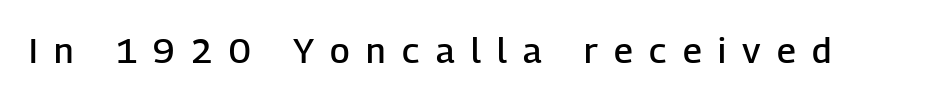
{"serif": "no", "italic": "no", "bold": "semi", "weight": "semibold", "width": "normal", "stroke_contrast": "low", "x_height": "medium", "monospaced": "no", "underline": "no", "letter_spacing": "wide", "letter_spacing_em": 0.47, "glyph_px": 35}
